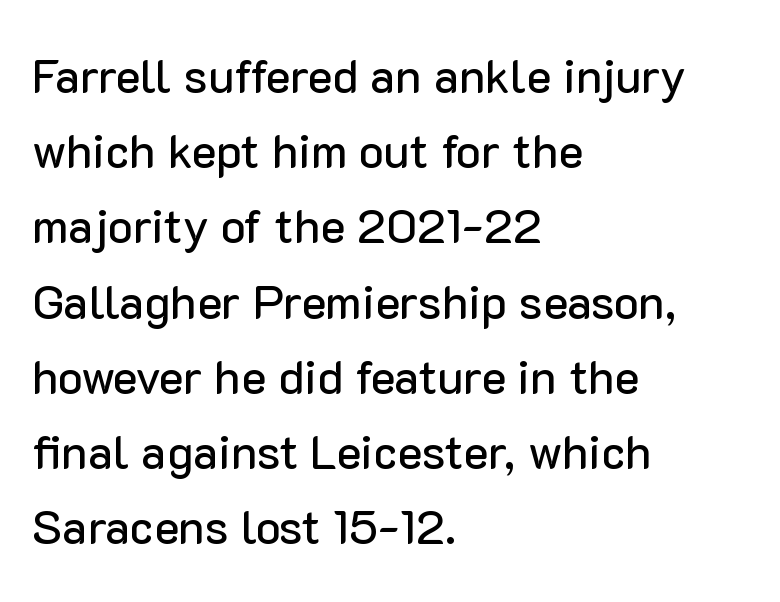
The image shows 47 px sans-serif type, upright; set left-aligned, normal line spacing (1.6x), normal letter spacing, not underlined; low stroke contrast and a medium x-height.
